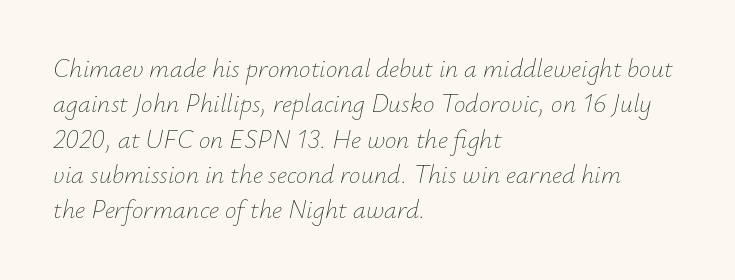
Q: Is the text bold? A: No.
Q: Is the text italic (slanted)? A: Yes, it leans right by about 12 degrees.
Q: Is the text underlined? A: No.
Q: How is the paragraph aligned? A: Left-aligned.
Q: Is the spacing between letters normal or unusually wide? A: Normal.
Q: Is the spacing between lines tight, normal or loose? A: Normal.
